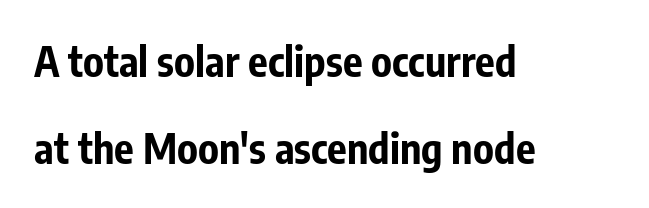
This sample uses plain, unmodified letter spacing. The ragged edge is on the right, which tells us the setting is flush left. These lines were composed using upright roman letters. Weight check: bold — yes, fully.
